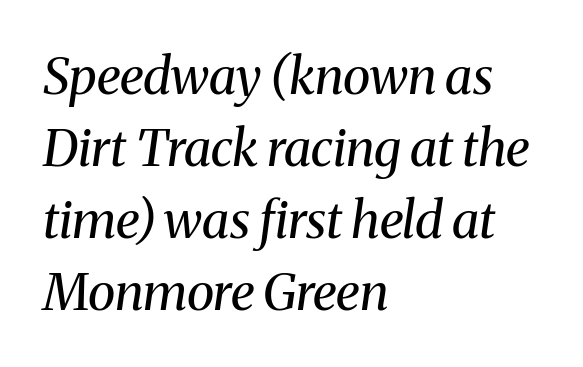
The image shows 51 px regular-weight serif type, italic (leaning right); set left-aligned, normal line spacing (1.41x), normal letter spacing, not underlined; medium stroke contrast and a medium x-height.
